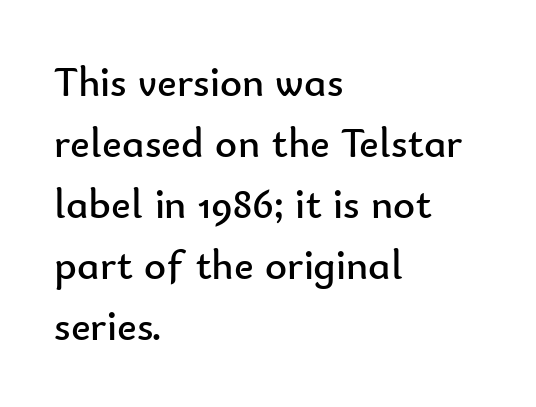
{"serif": "no", "italic": "no", "bold": "no", "weight": "regular", "width": "normal", "stroke_contrast": "low", "x_height": "small", "monospaced": "no", "underline": "no", "align": "left", "line_spacing": "normal", "line_spacing_ratio": 1.45, "letter_spacing": "normal", "letter_spacing_em": 0.0, "glyph_px": 42}
